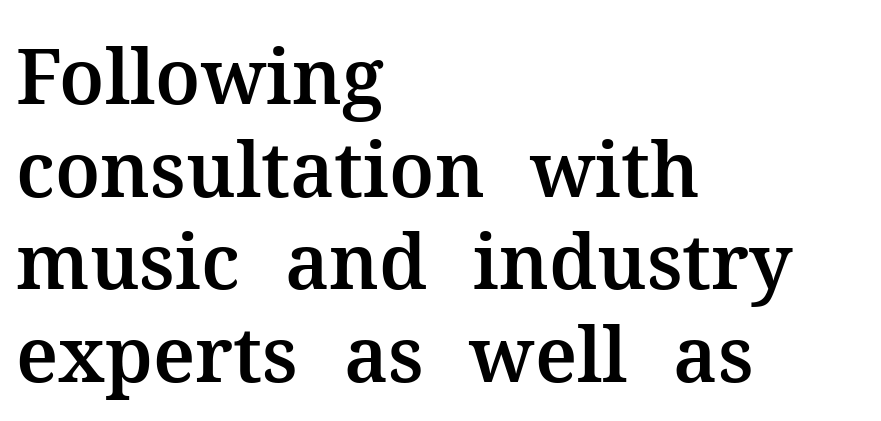
Nobody drew a line under any word here. The designer went with a serif here, giving each stem small feet. Every stem runs plumb, perpendicular to the baseline. Tracking here is standard; glyphs follow each other at the usual distance. The rag falls on the right side of this text block. This sample has the flowing, uneven cadence of proportional lettering.
